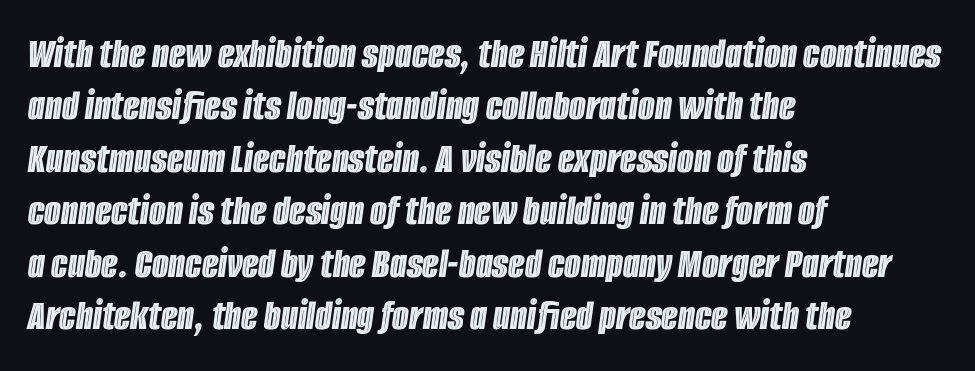
Horizontal alignment here is leftward, the default for most running prose. Words float on clear page, feet unadorned. The letters advance in unequal steps, a hallmark of proportional type. When letters slant like this, we call the style italic.
